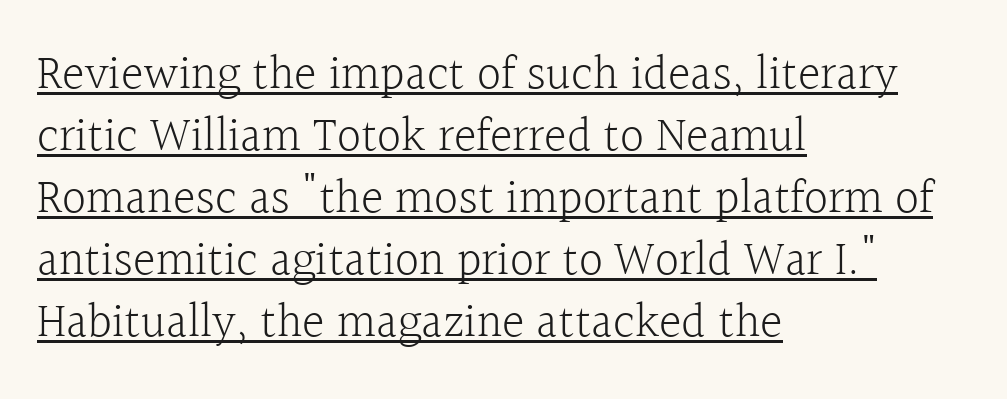
The image shows 48 px light serif type, upright; set left-aligned, normal line spacing (1.29x), normal letter spacing, underlined; a medium x-height.
